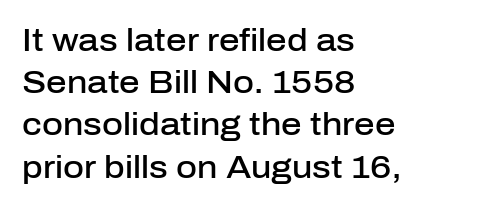
{"serif": "no", "italic": "no", "bold": "semi", "weight": "semibold", "width": "normal", "stroke_contrast": "low", "x_height": "medium", "monospaced": "no", "underline": "no", "align": "left", "line_spacing": "normal", "line_spacing_ratio": 1.32, "letter_spacing": "normal", "letter_spacing_em": 0.0, "glyph_px": 32}
